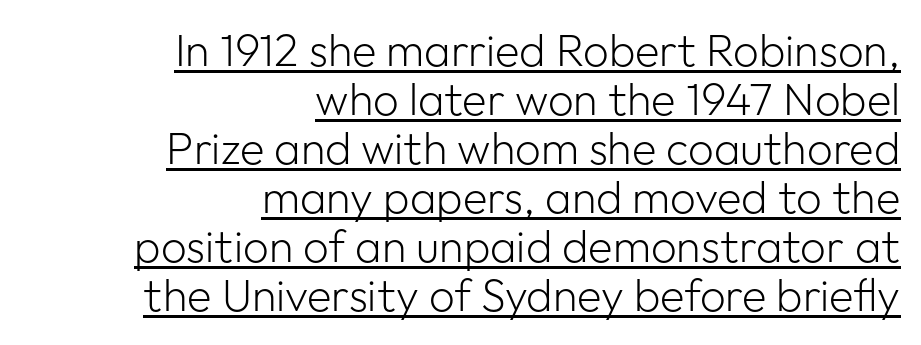
The face used here is proportionally spaced, like ordinary book or web type. No heavy texture on the line: the type isn't bold. A typesetter would label this face a sans. A baseline rule has been typeset under these characters. Is the letter spacing exaggerated? No — it looks like the ordinary default.
